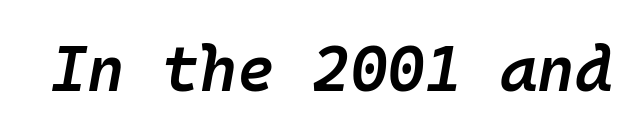
{"italic": "yes", "lean": "right", "slant_degrees": 10, "bold": "semi", "weight": "semibold", "width": "normal", "stroke_contrast": "low", "x_height": "medium", "monospaced": "yes", "underline": "no", "letter_spacing": "normal", "letter_spacing_em": 0.0, "glyph_px": 64}
